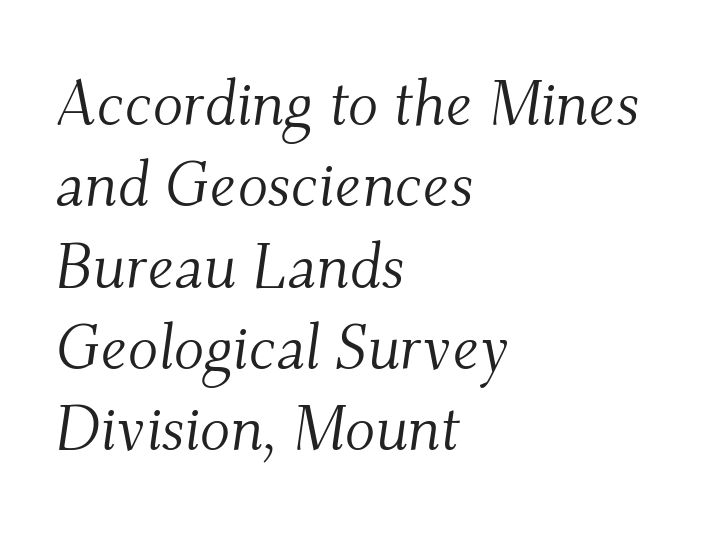
The image shows 63 px light serif type, italic (leaning right); set left-aligned, normal line spacing (1.29x), normal letter spacing, not underlined; medium stroke contrast and a small x-height.
